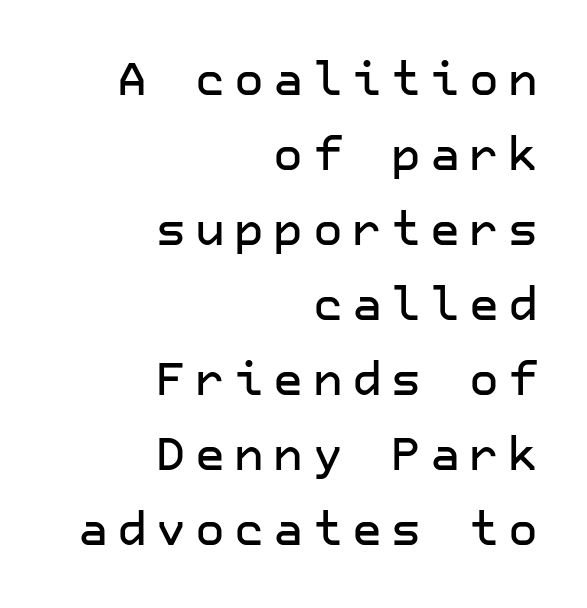
Q: Is the text italic (slanted)? A: No, it is upright.
Q: Is the typeface a serif or a sans-serif typeface? A: Sans-serif.
Q: Is the text underlined? A: No.
Q: How is the paragraph aligned? A: Right-aligned.
Q: Is the spacing between letters normal or unusually wide? A: Unusually wide.
Q: Is the spacing between lines tight, normal or loose? A: Normal.
Q: Width (condensed, normal, or wide)? A: Normal.
Q: Stroke contrast? A: Low.
Q: x-height? A: Medium.
